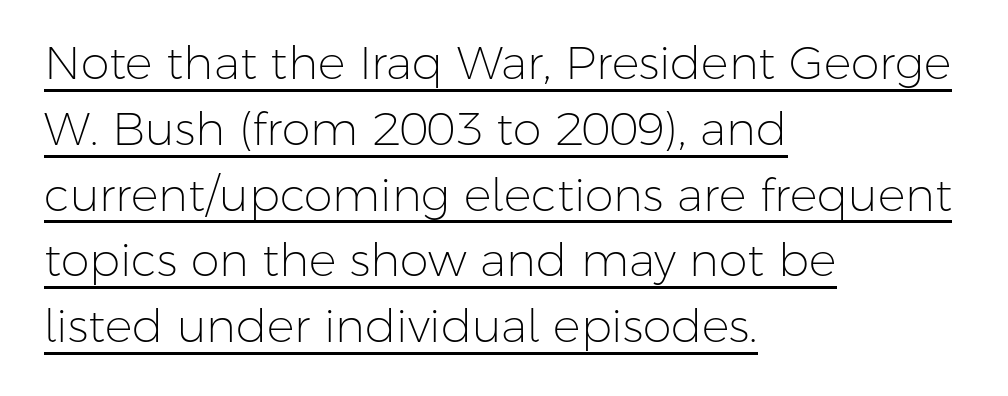
The lettering holds an erect, upright posture throughout. Here the glyphs are tracked normally, forming tight word shapes. Is this a fixed-width face? No — the glyphs have proportional, varying widths. Rows of type keep a routine distance in the vertical direction.
